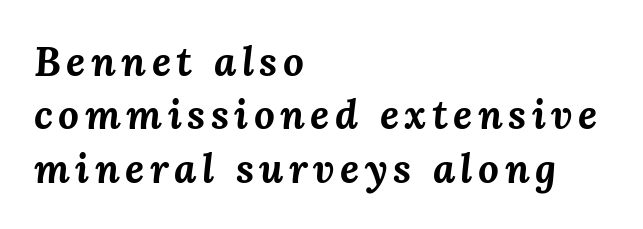
The image shows 41 px bold type, italic (leaning right); set left-aligned, normal line spacing (1.3x), not underlined; medium stroke contrast and a medium x-height.
